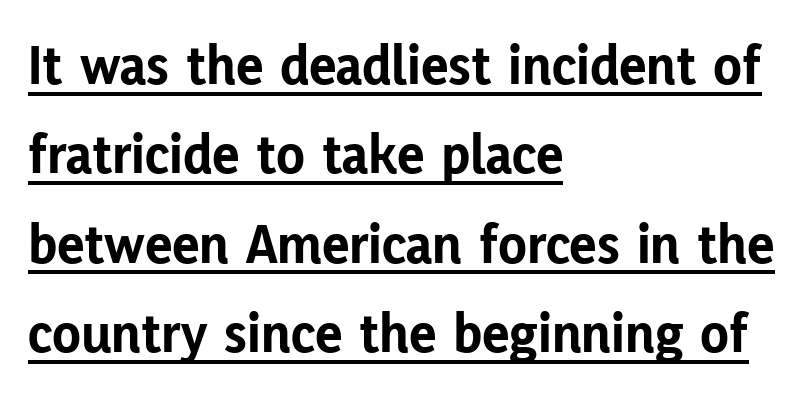
{"serif": "no", "italic": "no", "bold": "yes", "weight": "bold", "width": "normal", "stroke_contrast": "low", "x_height": "medium", "monospaced": "no", "underline": "yes", "align": "left", "line_spacing": "normal", "line_spacing_ratio": 1.54, "letter_spacing": "normal", "letter_spacing_em": 0.0, "glyph_px": 58}
